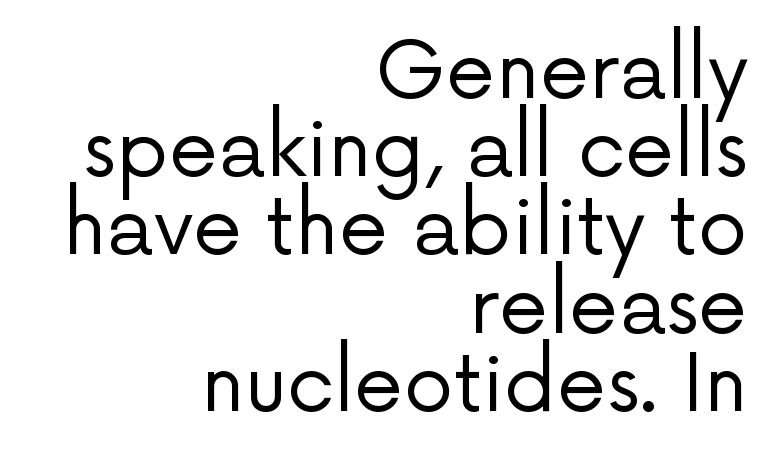
Q: Is the text bold? A: No.
Q: Is the text italic (slanted)? A: No, it is upright.
Q: Is the typeface a serif or a sans-serif typeface? A: Sans-serif.
Q: Is the text underlined? A: No.
Q: How is the paragraph aligned? A: Right-aligned.
Q: Is the spacing between letters normal or unusually wide? A: Normal.
Q: Is the spacing between lines tight, normal or loose? A: Tight.
Q: Width (condensed, normal, or wide)? A: Normal.
Q: Stroke contrast? A: Low.
Q: x-height? A: Medium.
Q: Monospaced? A: No.
